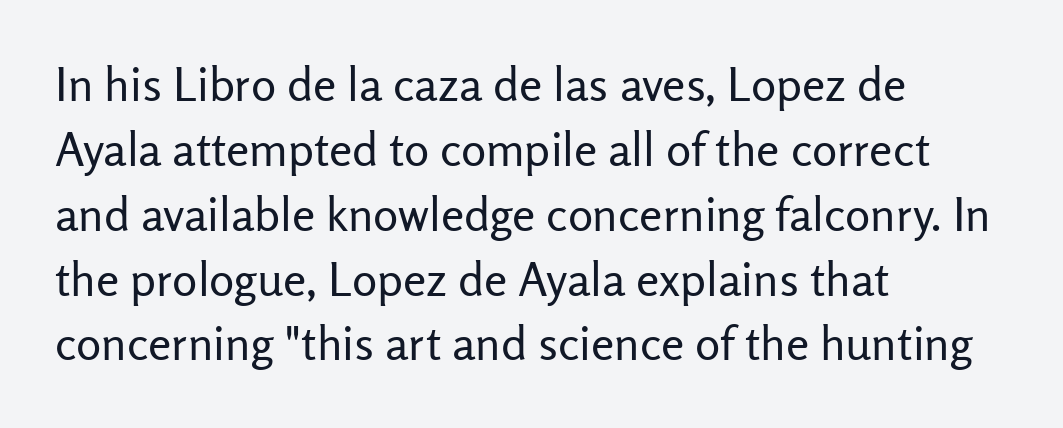
Q: Is the text bold? A: No.
Q: Is the text italic (slanted)? A: No, it is upright.
Q: Is the typeface a serif or a sans-serif typeface? A: Sans-serif.
Q: Is the text underlined? A: No.
Q: How is the paragraph aligned? A: Left-aligned.
Q: Is the spacing between letters normal or unusually wide? A: Normal.
Q: Is the spacing between lines tight, normal or loose? A: Normal.
Q: Width (condensed, normal, or wide)? A: Normal.
Q: Stroke contrast? A: Low.
Q: x-height? A: Medium.
Q: Monospaced? A: No.
